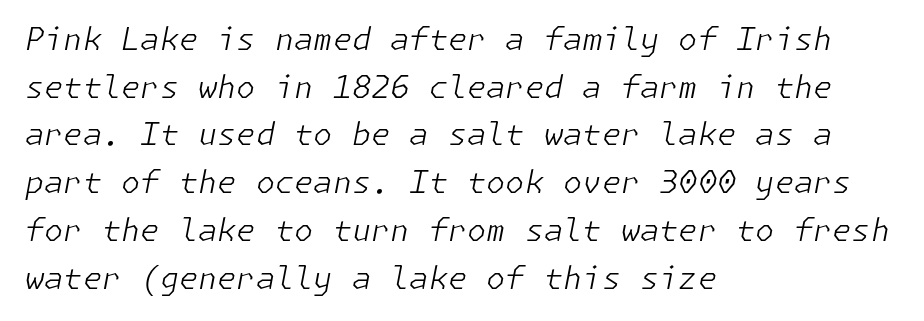
{"italic": "yes", "lean": "right", "slant_degrees": 11, "bold": "no", "weight": "light", "width": "normal", "stroke_contrast": "low", "x_height": "medium", "underline": "no", "align": "left", "line_spacing": "normal", "line_spacing_ratio": 1.54, "letter_spacing": "normal", "letter_spacing_em": 0.0, "glyph_px": 31}
